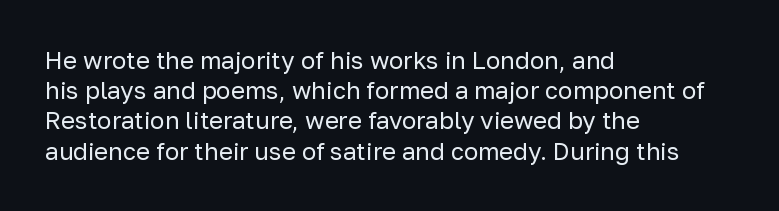
{"italic": "no", "bold": "no", "underline": "no", "align": "left", "line_spacing": "normal", "line_spacing_ratio": 1.26, "letter_spacing": "normal", "letter_spacing_em": 0.0, "glyph_px": 24}
